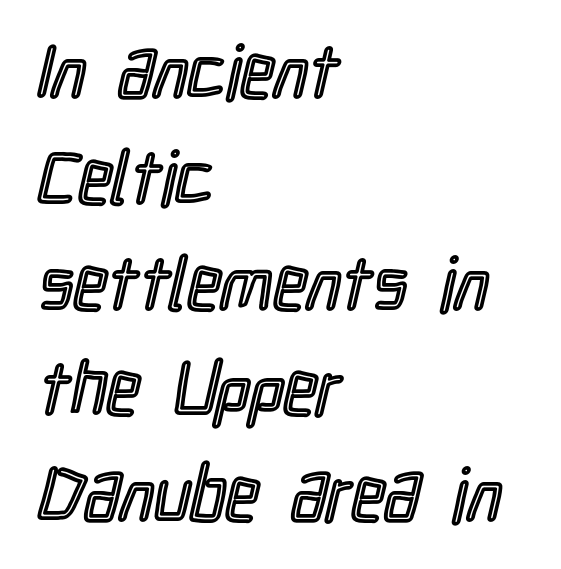
Q: Is the text italic (slanted)? A: Yes.
Q: Is the text underlined? A: No.
Q: How is the paragraph aligned? A: Left-aligned.
Q: Is the spacing between letters normal or unusually wide? A: Normal.
Q: Is the spacing between lines tight, normal or loose? A: Normal.
Q: Width (condensed, normal, or wide)? A: Condensed.
Q: x-height? A: Medium.
Q: Monospaced? A: No.
